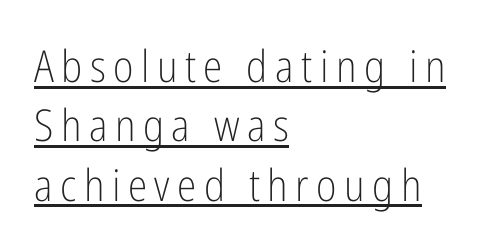
The letterforms sit at book weight or below. Students, observe: this is what conventionally led text looks like. The sample's only ornament is a line tracing under the words. One-word summary of the alignment: left. This rendering employs a face without finishing strokes, i.e., a sans-serif.
